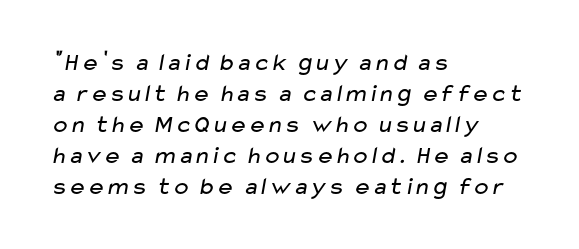
Q: Is the text bold? A: No.
Q: Is the text underlined? A: No.
Q: How is the paragraph aligned? A: Left-aligned.
Q: Is the spacing between letters normal or unusually wide? A: Normal.
